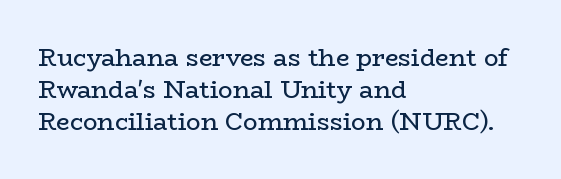
Q: Is the text bold? A: No.
Q: Is the text italic (slanted)? A: No, it is upright.
Q: Is the text underlined? A: No.
Q: How is the paragraph aligned? A: Left-aligned.
Q: Is the spacing between letters normal or unusually wide? A: Normal.
Q: Is the spacing between lines tight, normal or loose? A: Normal.
